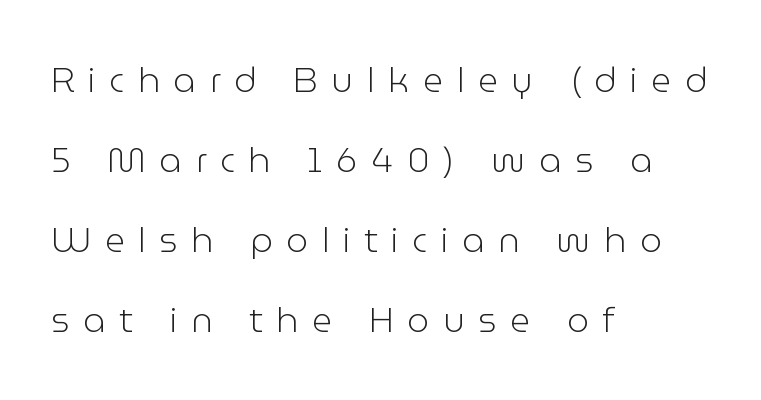
{"serif": "no", "italic": "no", "bold": "no", "weight": "light", "width": "normal", "stroke_contrast": "low", "x_height": "medium", "monospaced": "no", "underline": "no", "align": "left", "line_spacing": "loose", "line_spacing_ratio": 2.29, "letter_spacing": "wide", "letter_spacing_em": 0.39, "glyph_px": 35}
